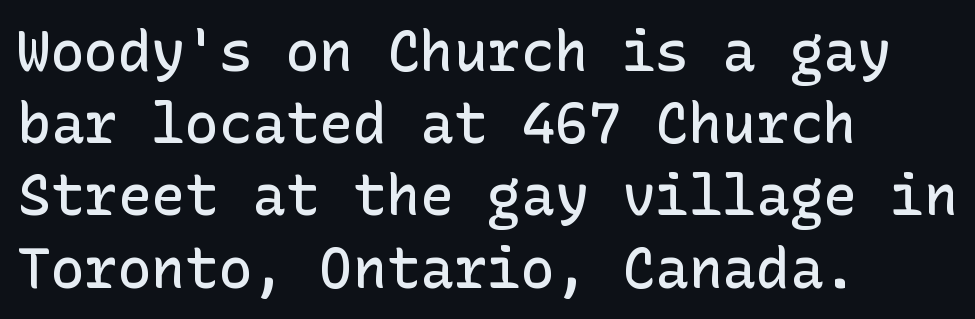
The image shows 56 px semibold sans-serif type, upright; set left-aligned, normal line spacing (1.29x), normal letter spacing, not underlined; low stroke contrast and a medium x-height.
